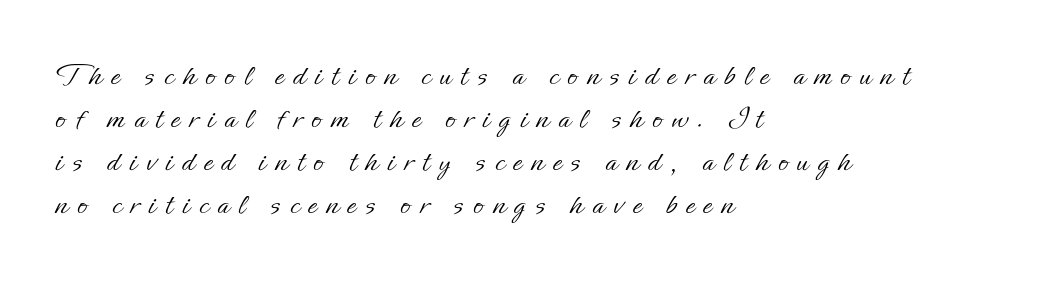
The image shows 33 px light type; set left-aligned, normal line spacing (1.3x), unusually wide letter spacing (+0.28 em), not underlined; low stroke contrast and a small x-height.
